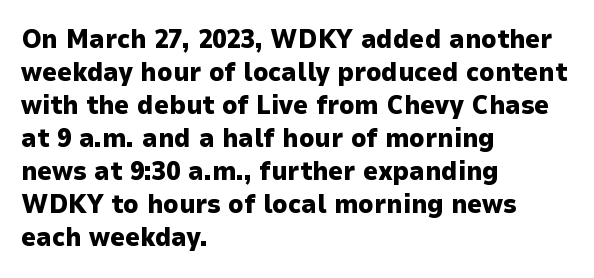
{"italic": "no", "bold": "yes", "underline": "no", "align": "left", "line_spacing": "normal", "line_spacing_ratio": 1.27, "letter_spacing": "normal", "letter_spacing_em": 0.0, "glyph_px": 26}
